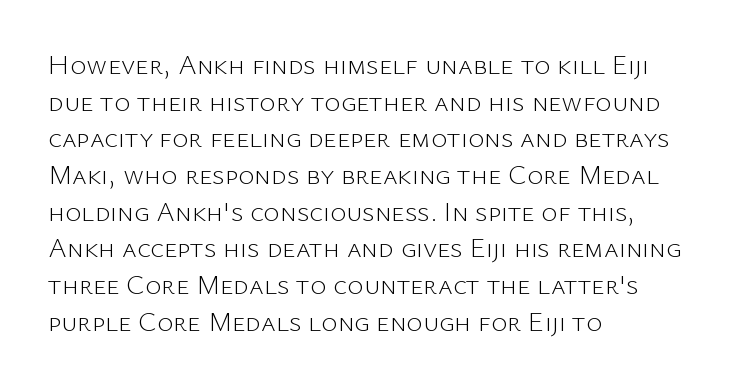
Q: Is the text bold? A: No.
Q: Is the text italic (slanted)? A: No, it is upright.
Q: Is the typeface a serif or a sans-serif typeface? A: Sans-serif.
Q: Is the text underlined? A: No.
Q: How is the paragraph aligned? A: Left-aligned.
Q: Is the spacing between letters normal or unusually wide? A: Normal.
Q: Is the spacing between lines tight, normal or loose? A: Normal.
Q: Width (condensed, normal, or wide)? A: Normal.
Q: Stroke contrast? A: Low.
Q: x-height? A: Medium.
Q: Monospaced? A: No.
